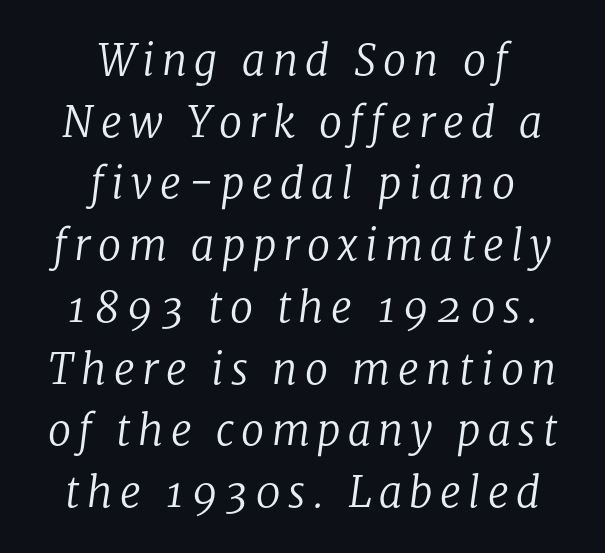
The image shows 42 px regular-weight serif type, italic (leaning right); set centered, normal line spacing (1.47x), not underlined; low stroke contrast and a medium x-height.
